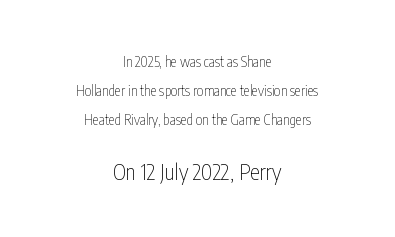
Does the bottom block carry the larger type? Yes, it does. The lettering stays uniformly vertical, giving the passage a roman look. Letter spacing: default. If you measured baseline to baseline, you'd find a long distance. Neither beginnings nor endings align; midpoints do. No heavy texture on the line: the type isn't bold.
